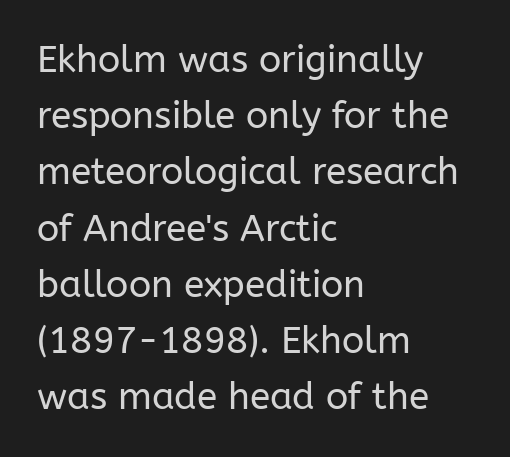
Q: Is the text bold? A: No.
Q: Is the text italic (slanted)? A: No, it is upright.
Q: Is the typeface a serif or a sans-serif typeface? A: Sans-serif.
Q: Is the text underlined? A: No.
Q: How is the paragraph aligned? A: Left-aligned.
Q: Is the spacing between letters normal or unusually wide? A: Normal.
Q: Is the spacing between lines tight, normal or loose? A: Normal.
Q: Width (condensed, normal, or wide)? A: Normal.
Q: Stroke contrast? A: Low.
Q: x-height? A: Medium.
Q: Monospaced? A: No.
